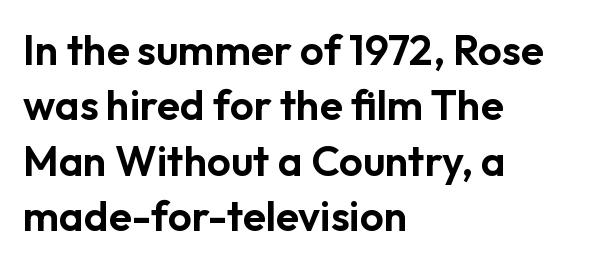
Nothing unusual about the tracking: characters are spaced as the font intends. Bare-footed words on every line. I'd call this a sans setting — the letters go barefoot. Left-aligned paragraph, ragged on the right. The lines sit at an ordinary, default distance from one another.
